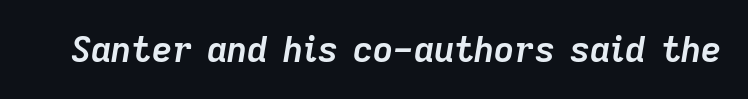
The image shows 35 px semibold type, italic (leaning right); set normal letter spacing, not underlined; low stroke contrast and a medium x-height.
